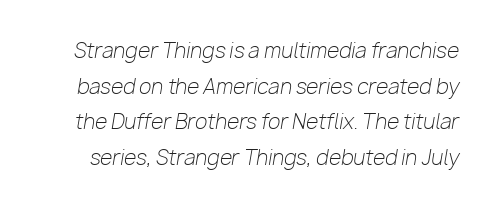
{"italic": "yes", "lean": "right", "slant_degrees": 10, "bold": "no", "underline": "no", "line_spacing_ratio": 1.78, "letter_spacing": "normal", "letter_spacing_em": 0.0, "glyph_px": 20}
